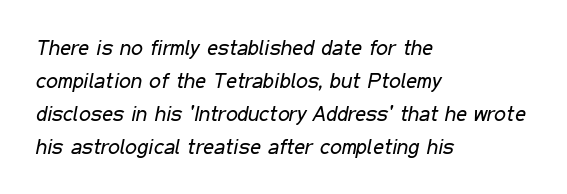
Compared with ordinary roman type, these characters are visibly tilted. The passage shown has conventional tracking throughout. The vertical gap from one line to the next is medium. The words here are not underlined. The letterforms sit at book weight or below. If you drew a ruler down the left edge, every line would touch it.
